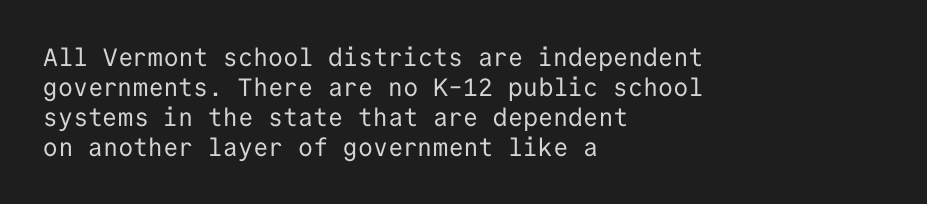
Stem width sits at or under what a default text font uses. Rendered with straight, roman letterforms. In CSS terms this would be text-align: left. Is the letter spacing exaggerated? No — it looks like the ordinary default.
